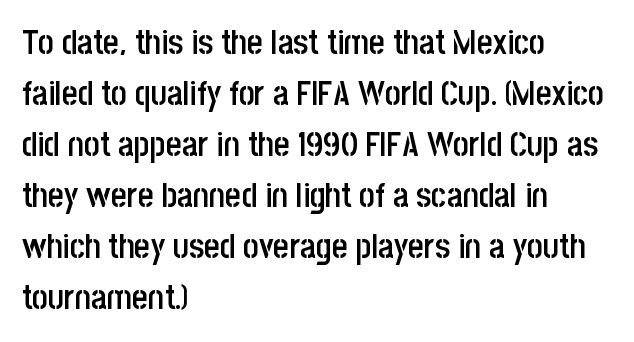
The image shows 34 px semibold, condensed sans-serif type, upright; set left-aligned, normal line spacing (1.5x), normal letter spacing, not underlined; low stroke contrast and a large x-height.
